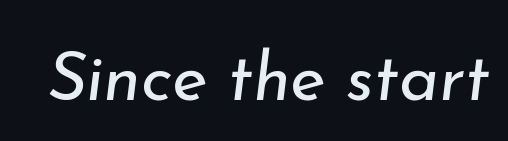
{"italic": "yes", "lean": "right", "slant_degrees": 7, "bold": "no", "weight": "regular", "width": "normal", "stroke_contrast": "low", "x_height": "small", "monospaced": "no", "underline": "no", "letter_spacing": "normal", "letter_spacing_em": 0.0, "glyph_px": 68}
